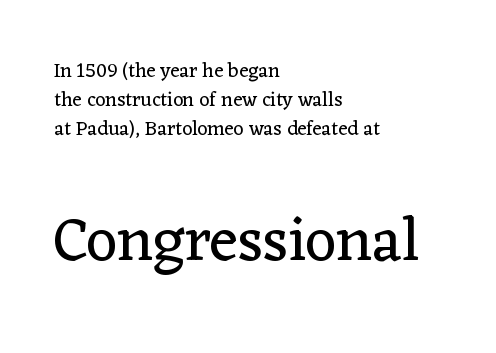
Where is the straight margin? On the left. The horizontal fit of the characters is conventional and even. Little horizontal feet cap the strokes, marking this as serif type. Interline gaps are of average width in this sample. Upright lettering throughout.
